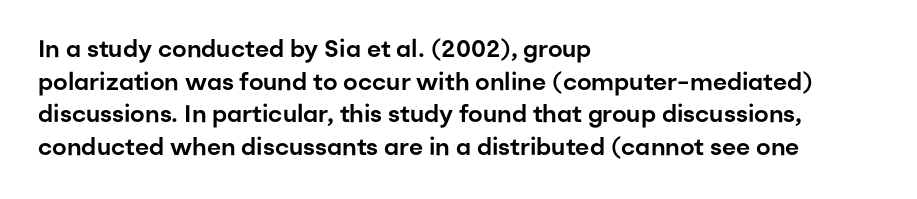
The vertical gap from one line to the next is medium. The rendering keeps characters at their native spacing. The axis of the letterforms is exactly vertical. Bare-footed words on every line. In CSS terms this would be text-align: left.
